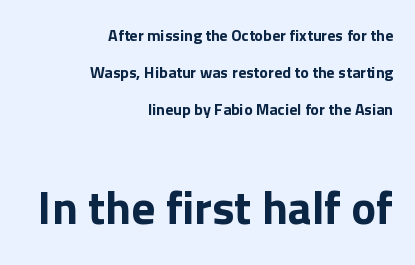
{"serif": "no", "italic": "no", "bold": "yes", "weight": "bold", "width": "normal", "stroke_contrast": "low", "x_height": "medium", "monospaced": "no", "underline": "no", "align": "right", "line_spacing": "loose", "line_spacing_ratio": 2.3, "letter_spacing": "normal", "letter_spacing_em": 0.0, "larger_block": "second", "size_ratio": 2.94, "glyph_px": 47}
